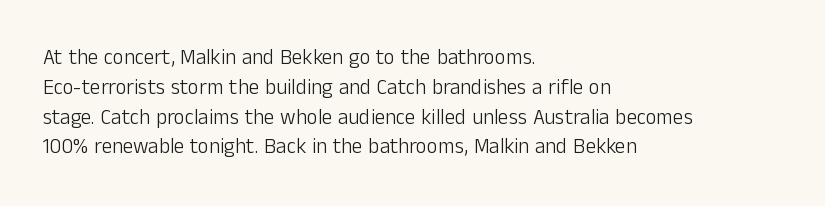
Q: Is the text bold? A: No.
Q: Is the text italic (slanted)? A: No, it is upright.
Q: Is the text underlined? A: No.
Q: How is the paragraph aligned? A: Left-aligned.
Q: Is the spacing between letters normal or unusually wide? A: Normal.
Q: Is the spacing between lines tight, normal or loose? A: Normal.
